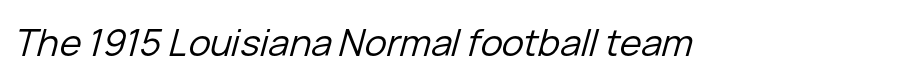
The image shows 37 px regular-weight type, italic (leaning right); set normal letter spacing, not underlined; low stroke contrast and a medium x-height.
